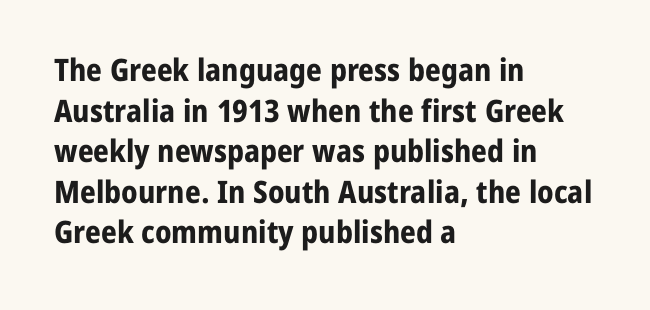
Q: Is the text bold? A: Yes.
Q: Is the text italic (slanted)? A: No, it is upright.
Q: Is the typeface a serif or a sans-serif typeface? A: Sans-serif.
Q: Is the text underlined? A: No.
Q: How is the paragraph aligned? A: Left-aligned.
Q: Is the spacing between letters normal or unusually wide? A: Normal.
Q: Is the spacing between lines tight, normal or loose? A: Normal.
Q: Width (condensed, normal, or wide)? A: Normal.
Q: Stroke contrast? A: Low.
Q: x-height? A: Medium.
Q: Monospaced? A: No.
